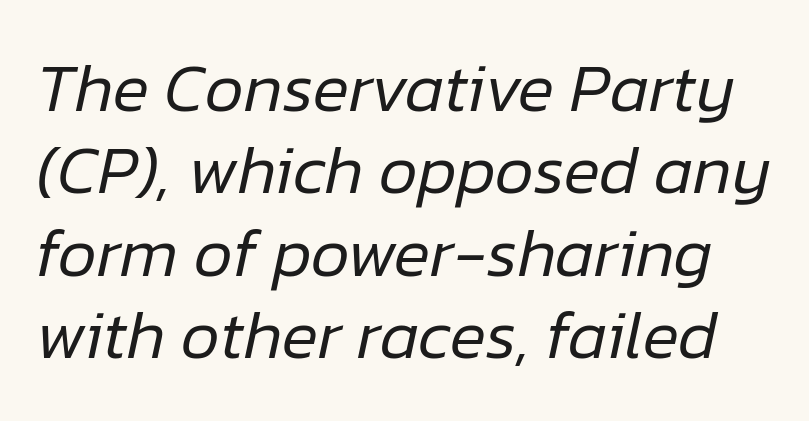
The image shows 68 px regular-weight type, italic (leaning right); set line spacing 1.21x, normal letter spacing, not underlined; low stroke contrast and a medium x-height.
